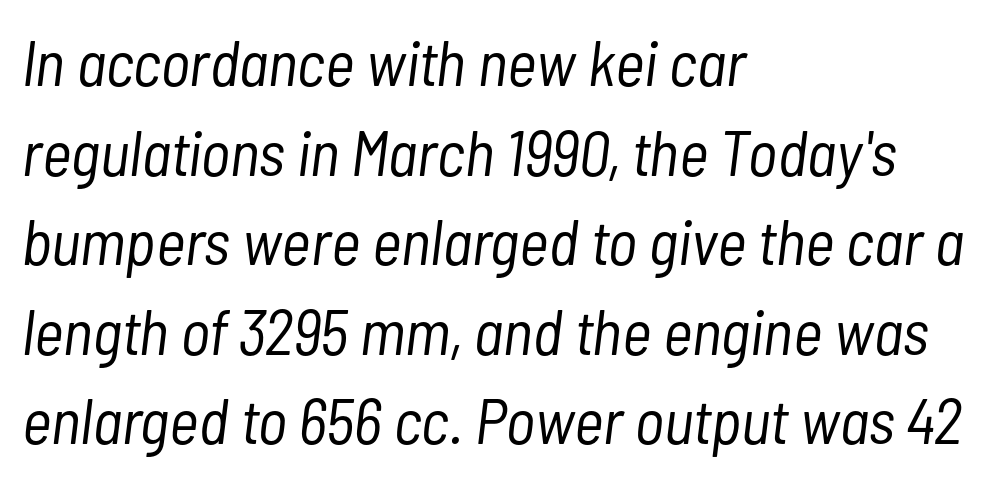
The ragged edge is on the right, which tells us the setting is flush left. The face used here is rendered with its standard letterfit. Baseline-to-baseline distance is the conventional proportion of letter height. Each letter keeps its own natural width here, so spacing adapts to shape. Stem width sits at or under what a default text font uses. Italic: yes, the glyphs are oblique.
